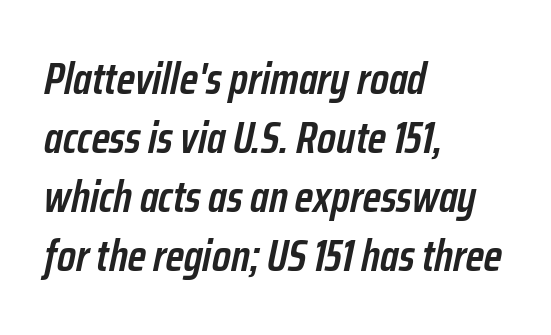
The image shows 44 px semibold, condensed type, italic (leaning right); set left-aligned, normal line spacing (1.34x), normal letter spacing, not underlined; low stroke contrast and a medium x-height.
